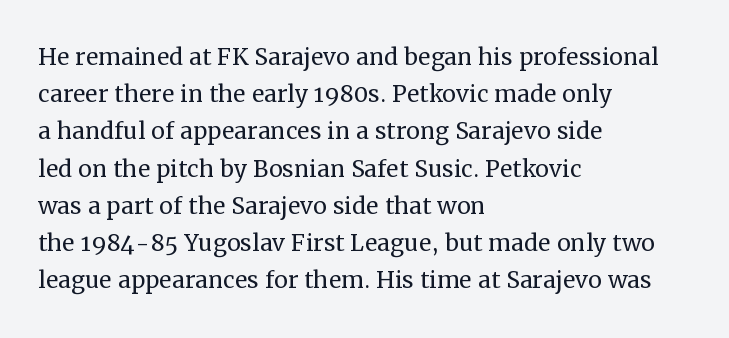
The image shows 31 px regular-weight serif type, upright; set left-aligned, line spacing 1.2x, normal letter spacing, not underlined; medium stroke contrast and a medium x-height.
